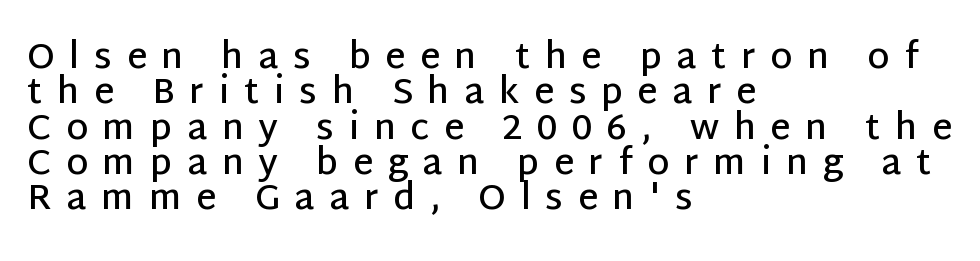
The image shows 35 px semibold sans-serif type, upright; set left-aligned, tight line spacing (1.01x), unusually wide letter spacing (+0.42 em), not underlined; low stroke contrast and a large x-height.
